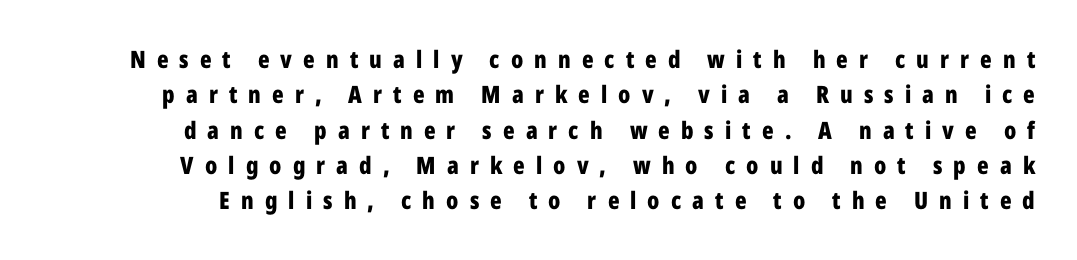
Q: Is the text bold? A: Yes.
Q: Is the text italic (slanted)? A: No, it is upright.
Q: Is the text underlined? A: No.
Q: Is the spacing between letters normal or unusually wide? A: Unusually wide.
Q: Is the spacing between lines tight, normal or loose? A: Normal.
